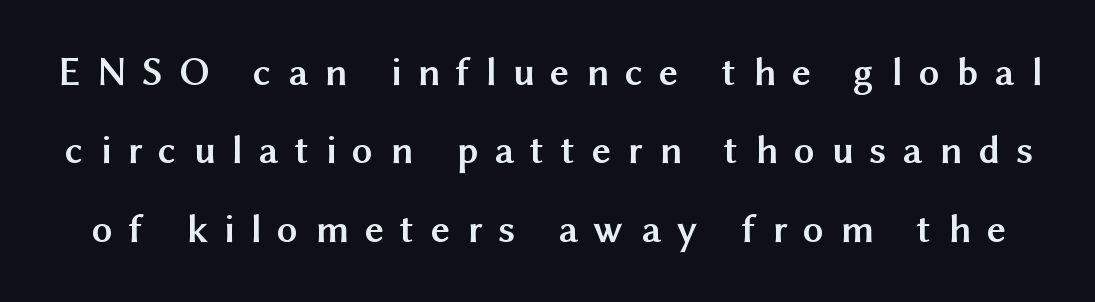
Q: Is the text bold? A: Yes.
Q: Is the text italic (slanted)? A: No, it is upright.
Q: Is the typeface a serif or a sans-serif typeface? A: Sans-serif.
Q: Is the text underlined? A: No.
Q: Is the spacing between letters normal or unusually wide? A: Unusually wide.
Q: Is the spacing between lines tight, normal or loose? A: Loose.
Q: Width (condensed, normal, or wide)? A: Normal.
Q: Stroke contrast? A: Medium.
Q: x-height? A: Medium.
Q: Monospaced? A: No.
